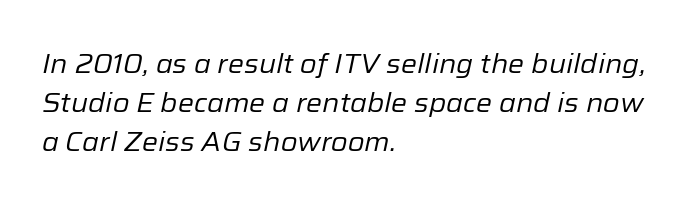
Does the leading feel generous? No, just average. Decoration check: the copy has no underline. The rendering anchors every line to the left-hand side. The letters sit at their default tracking, neither squeezed nor spread. Yep, that's italic — everything's leaning. Think standard paragraph weight, or any step lighter than that.
